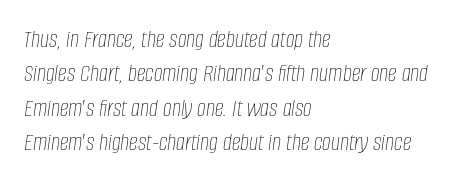
You can tell it's italic because the verticals aren't actually vertical. These lines keep a tight, regular rhythm from letter to letter. Beneath every word, the page is bare. Interline gaps are of average width in this sample.
